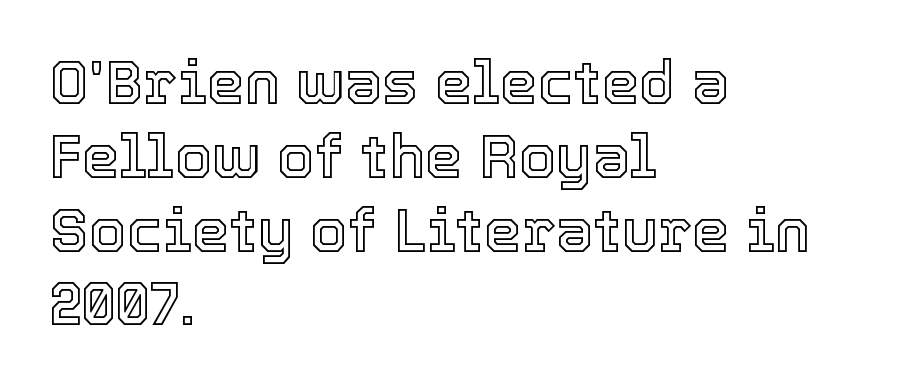
The image shows 60 px text type, upright; set left-aligned, line spacing 1.23x, normal letter spacing, not underlined; a medium x-height.
